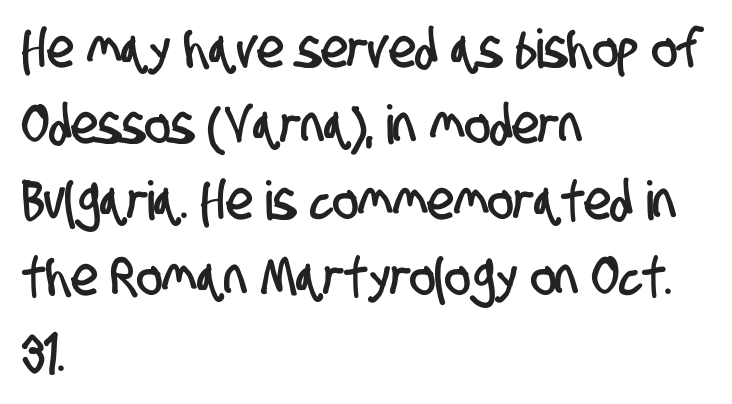
Q: Is the typeface a serif or a sans-serif typeface? A: Sans-serif.
Q: Is the text underlined? A: No.
Q: How is the paragraph aligned? A: Left-aligned.
Q: Is the spacing between letters normal or unusually wide? A: Normal.
Q: Is the spacing between lines tight, normal or loose? A: Normal.
Q: Width (condensed, normal, or wide)? A: Condensed.
Q: Stroke contrast? A: Low.
Q: x-height? A: Large.
Q: Monospaced? A: No.
